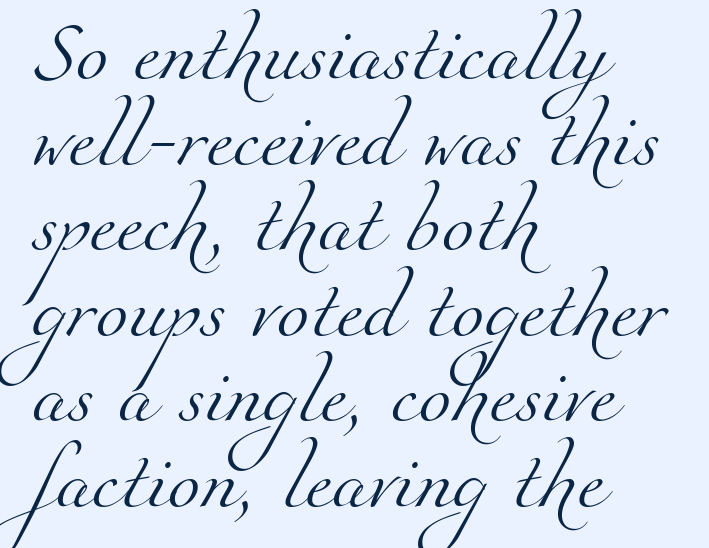
Spacing between characters is what you'd get straight out of the box. If you measured baseline to baseline, you'd find a middling distance. The text block is weighted toward the left margin, trailing off unevenly rightward. The gap between lines stays unmarked. Does the type have serifs? Yes, each stem ends in a small foot. Weight: regular or lighter.
